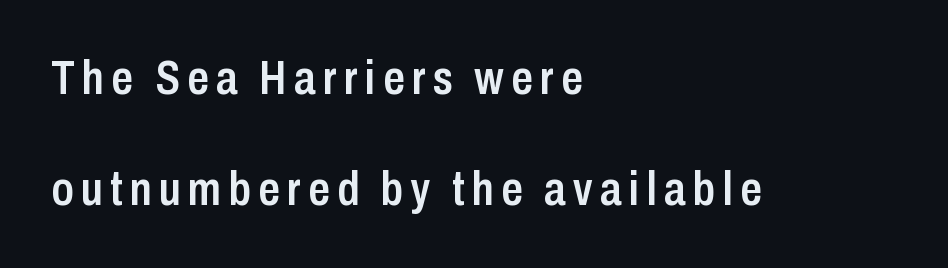
Vertical strokes here are truly vertical. The glyphs in this specimen are sans serif. These lines are set flush left with a ragged right edge. Look at the stroke-to-counter ratio: somewhat heavy, a semibold. In terms of leading, this rendering errs on the spacious side. Just letters on the line, the space beneath them empty.
